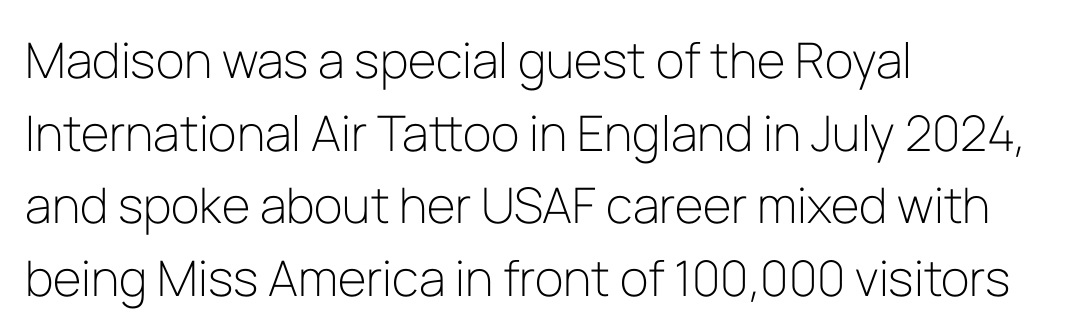
Baseline-to-baseline distance is the conventional proportion of letter height. Italic? Not at all — the glyphs are vertical. Unmarked baselines from the first word to the last. The tracking reads as untouched default to a designer's eye. Does the type have serifs? No, each stem ends abruptly. The face used here is proportionally spaced, like ordinary book or web type.
